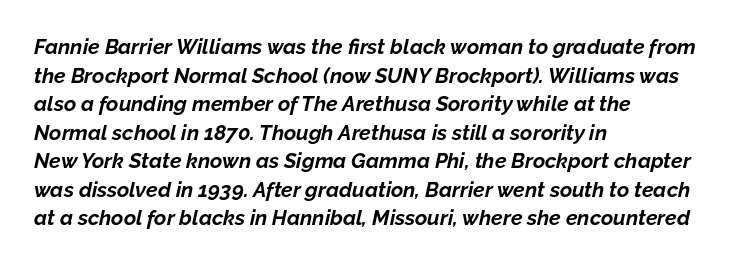
The image shows 21 px bold type, italic (leaning right); set left-aligned, normal line spacing (1.36x), normal letter spacing, not underlined.
